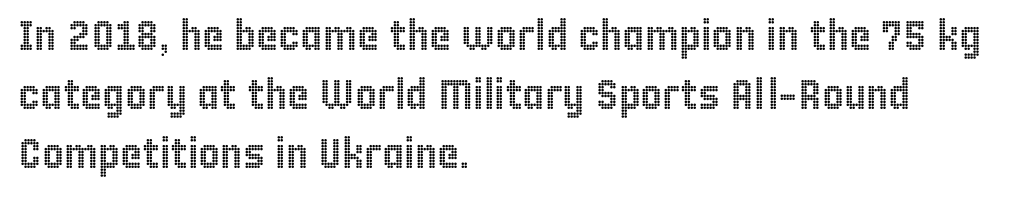
{"italic": "no", "width": "condensed", "x_height": "large", "monospaced": "no", "underline": "no", "align": "left", "line_spacing": "normal", "line_spacing_ratio": 1.4, "letter_spacing": "normal", "letter_spacing_em": 0.0, "glyph_px": 42}
